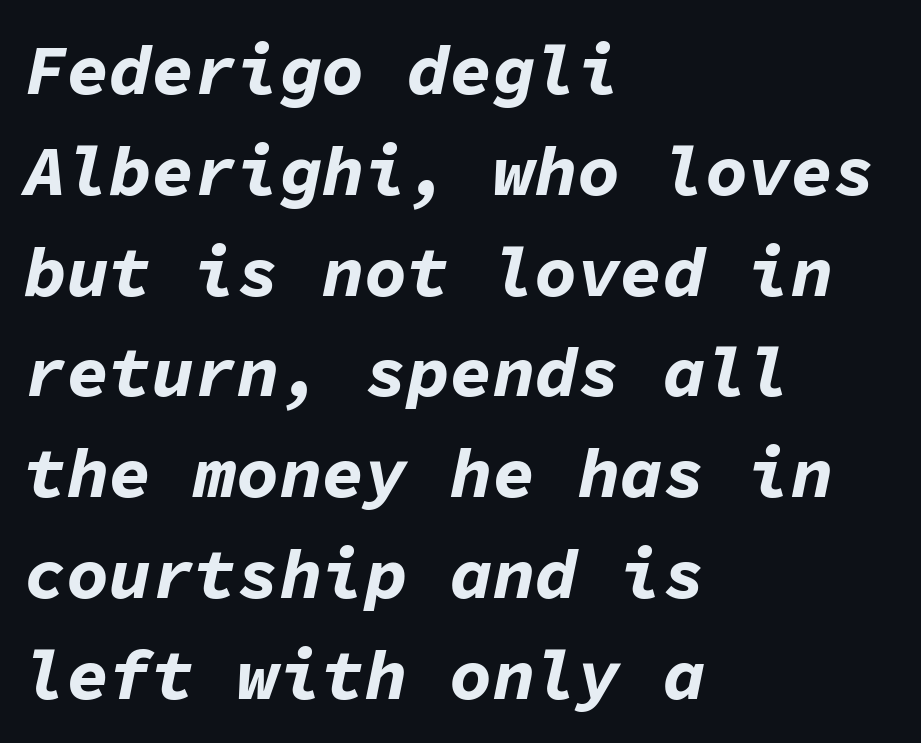
{"italic": "yes", "lean": "right", "slant_degrees": 11, "bold": "yes", "weight": "bold", "width": "normal", "stroke_contrast": "low", "x_height": "medium", "monospaced": "yes", "underline": "no", "align": "left", "line_spacing": "normal", "line_spacing_ratio": 1.42, "letter_spacing": "normal", "letter_spacing_em": 0.0, "glyph_px": 71}
